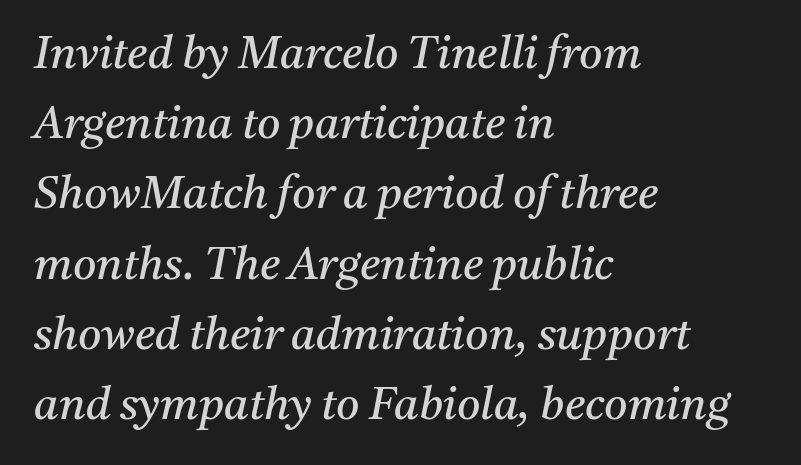
Q: Is the text bold? A: No.
Q: Is the text italic (slanted)? A: Yes, it leans right by about 11 degrees.
Q: Is the typeface a serif or a sans-serif typeface? A: Serif.
Q: Is the text underlined? A: No.
Q: How is the paragraph aligned? A: Left-aligned.
Q: Is the spacing between letters normal or unusually wide? A: Normal.
Q: Is the spacing between lines tight, normal or loose? A: Normal.
Q: Width (condensed, normal, or wide)? A: Normal.
Q: Stroke contrast? A: Medium.
Q: x-height? A: Medium.
Q: Monospaced? A: No.
